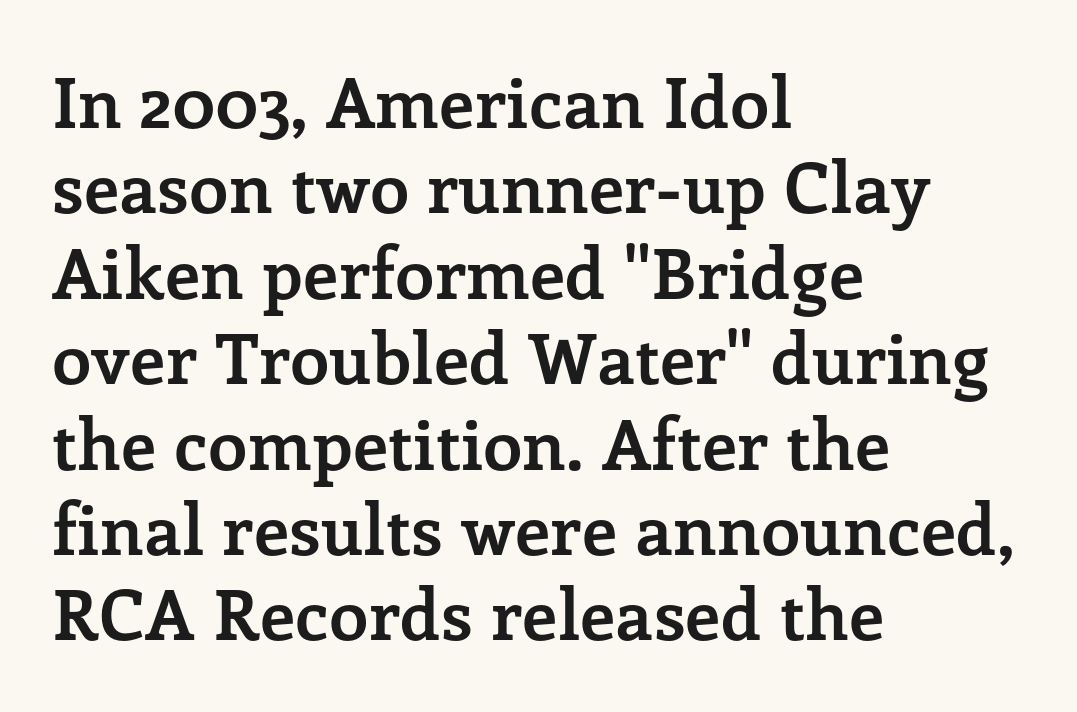
Heft: maximum for text — a bold. This sample uses an upright cut, with every glyph sitting square on the baseline. Letterform terminals end in serifs throughout the passage. Looks like regular typesetting: each glyph gets only the width it needs. Underline: absent. You could call the tracking neutral — neither tight nor loose.
